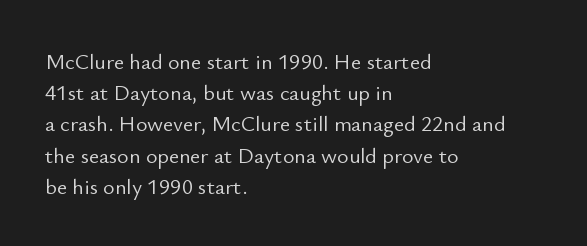
{"italic": "no", "bold": "no", "underline": "no", "align": "left", "line_spacing": "normal", "line_spacing_ratio": 1.42, "letter_spacing": "normal", "letter_spacing_em": 0.0, "glyph_px": 22}
